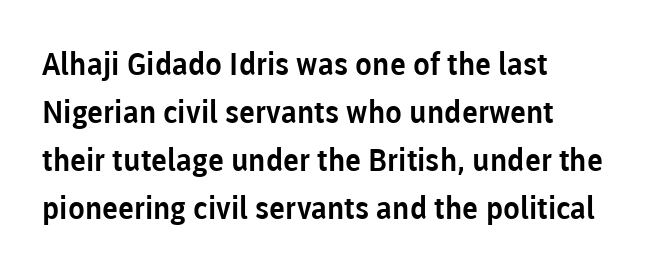
The image shows 31 px sans-serif type, upright; set normal line spacing (1.55x), normal letter spacing, not underlined; low stroke contrast and a medium x-height.
